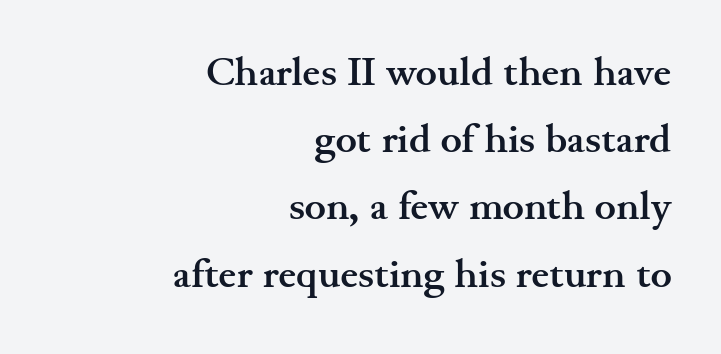
{"serif": "yes", "italic": "no", "bold": "yes", "weight": "semibold", "width": "wide", "stroke_contrast": "medium", "x_height": "small", "monospaced": "no", "underline": "no", "align": "right", "line_spacing": "normal", "line_spacing_ratio": 1.68, "letter_spacing": "normal", "letter_spacing_em": 0.0, "glyph_px": 40}
